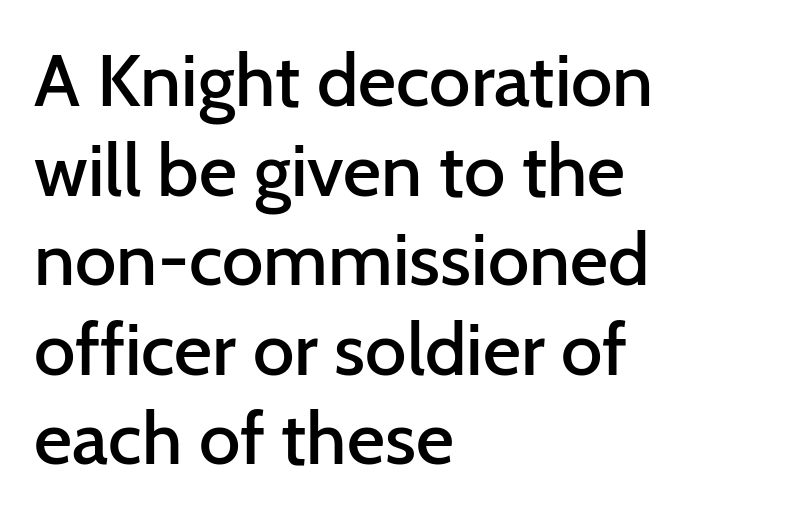
The image shows 74 px semibold sans-serif type, upright; set left-aligned, line spacing 1.21x, normal letter spacing, not underlined; low stroke contrast and a medium x-height.
